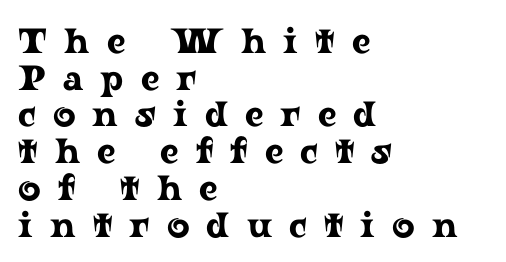
The image shows 35 px wide serif type, upright; set left-aligned, tight line spacing (1.05x), unusually wide letter spacing (+0.49 em), not underlined; low stroke contrast and a medium x-height.
